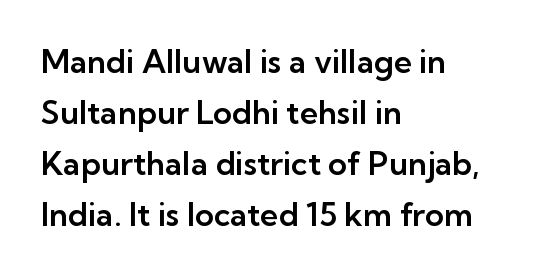
Q: Is the text italic (slanted)? A: No, it is upright.
Q: Is the typeface a serif or a sans-serif typeface? A: Sans-serif.
Q: Is the text underlined? A: No.
Q: How is the paragraph aligned? A: Left-aligned.
Q: Is the spacing between letters normal or unusually wide? A: Normal.
Q: Is the spacing between lines tight, normal or loose? A: Normal.
Q: Width (condensed, normal, or wide)? A: Normal.
Q: Stroke contrast? A: Low.
Q: x-height? A: Medium.
Q: Monospaced? A: No.
